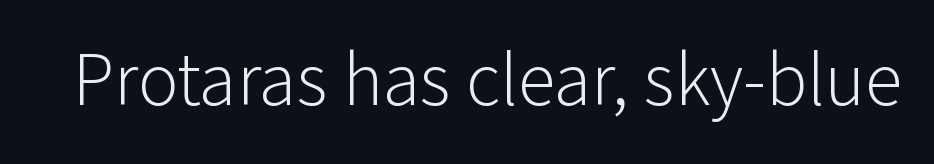
{"serif": "no", "italic": "no", "bold": "no", "weight": "light", "width": "normal", "stroke_contrast": "low", "x_height": "medium", "monospaced": "no", "underline": "no", "letter_spacing": "normal", "letter_spacing_em": 0.0, "glyph_px": 76}
